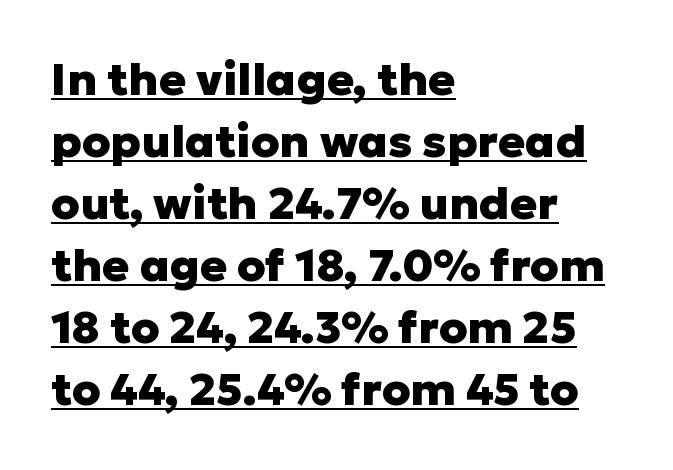
The face used here is proportionally spaced, like ordinary book or web type. The rendered words wear a rule along their underside. Here the glyphs are tracked normally, forming tight word shapes. Whoever set this chose a conventional vertical rhythm.
